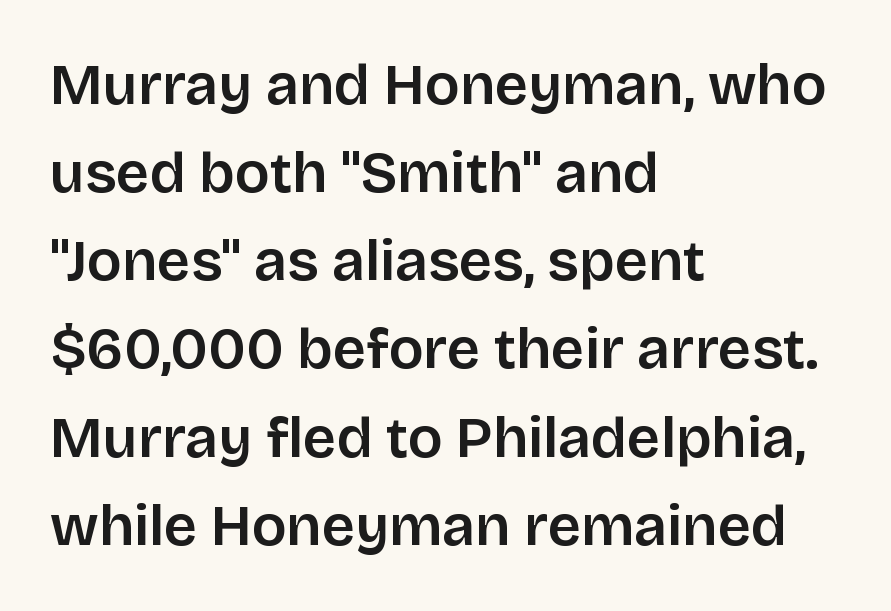
Look at the tracking — it's just the regular setting, nothing added. Posture: vertical. Nobody drew a line under any word here. Each letter keeps its own natural width here, so spacing adapts to shape. In terms of leading, this rendering sits right in the middle. Grotesque or geometric, the face here clearly has no serifs.
